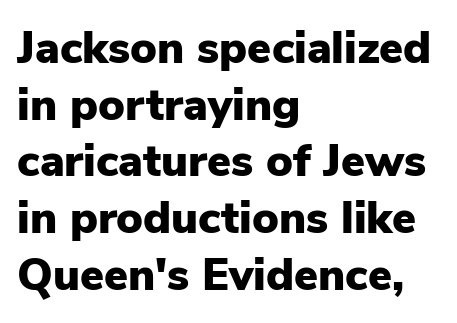
The image shows 45 px heavy sans-serif type, upright; set left-aligned, normal line spacing (1.26x), normal letter spacing, not underlined; low stroke contrast and a medium x-height.
